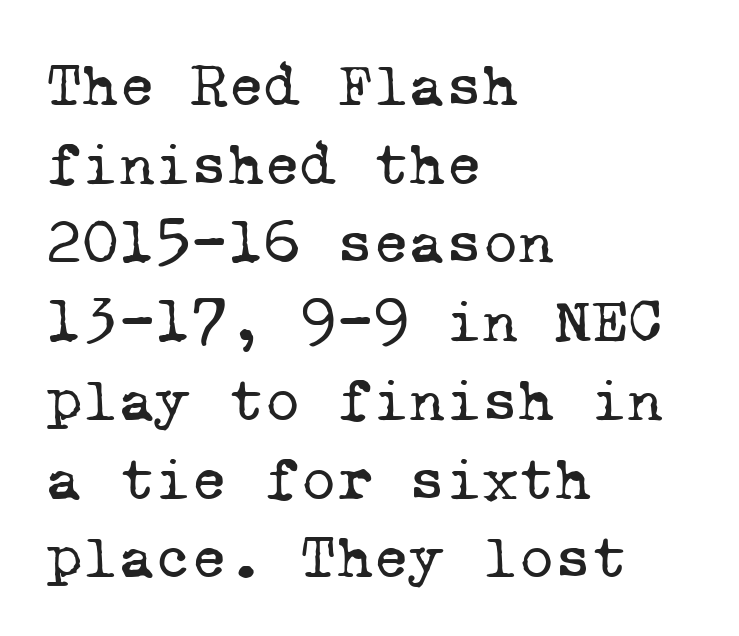
The face used here is monospaced, like something from a code editor. This sample keeps an unexceptional amount of space between lines. Type style note: has serifs. These lines stack with their left ends in a neat column.
